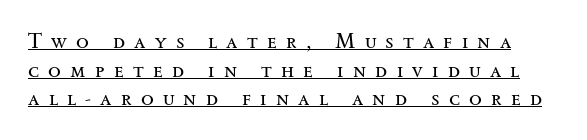
The image shows 21 px text type, upright; set normal line spacing (1.36x), unusually wide letter spacing (+0.44 em), underlined.
